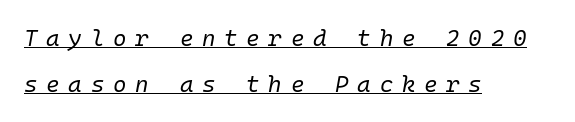
How are the letters spaced? Widely, with obvious added tracking. A student would call this left alignment; a typographer would say flush left, rag right. Quick note: interline space is abundant. This is oblique type, the kind used for emphasis or titles. Quick note: underline on. The cut favours lightness, reaching ordinary text weight at its darkest.
